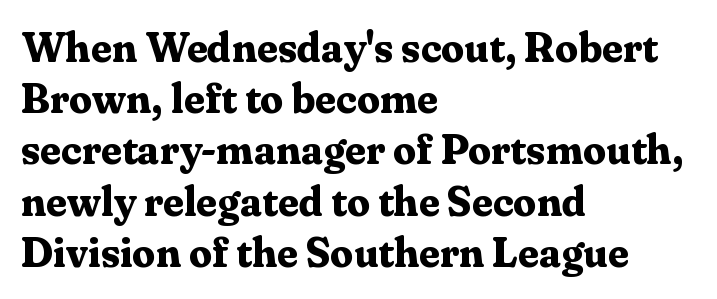
{"serif": "yes", "italic": "no", "bold": "yes", "weight": "bold", "width": "normal", "stroke_contrast": "medium", "x_height": "medium", "monospaced": "no", "underline": "no", "align": "left", "line_spacing": "normal", "line_spacing_ratio": 1.25, "letter_spacing": "normal", "letter_spacing_em": 0.0, "glyph_px": 41}
